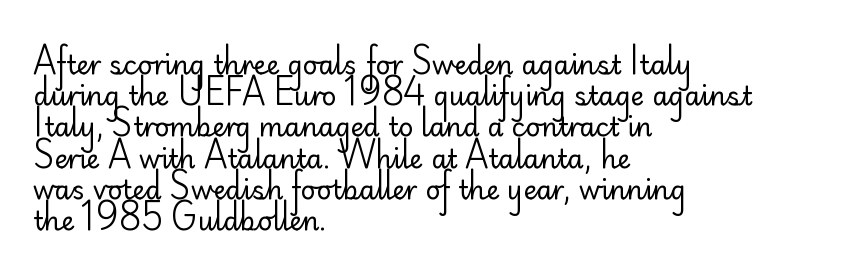
Q: Is the text bold? A: No.
Q: Is the text italic (slanted)? A: No, it is upright.
Q: Is the text underlined? A: No.
Q: How is the paragraph aligned? A: Left-aligned.
Q: Is the spacing between letters normal or unusually wide? A: Normal.
